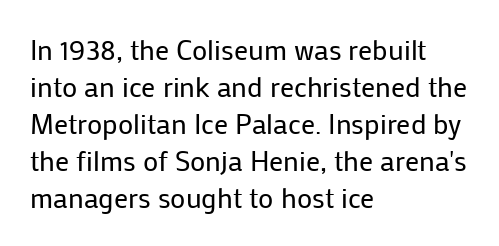
The image shows 28 px regular-weight sans-serif type, upright; set left-aligned, normal line spacing (1.32x), normal letter spacing, not underlined; low stroke contrast and a medium x-height.
